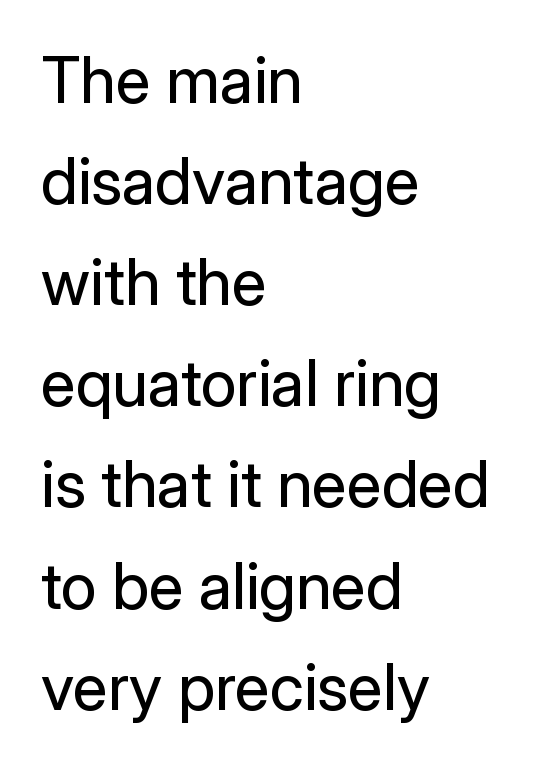
Lines of text with bare space underneath. A typesetter would label this face a sans. A normal amount of white space separates one row of letters from the next. The horizontal fit of the characters is conventional and even. In terms of posture, this sample is upright. Note the varied advance widths — an 'i' is clearly narrower than an 'm'.
